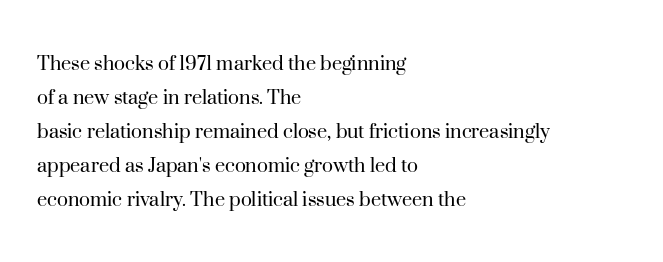
{"italic": "no", "bold": "no", "underline": "no", "align": "left", "line_spacing": "normal", "line_spacing_ratio": 1.48, "letter_spacing": "normal", "letter_spacing_em": 0.0, "glyph_px": 23}
